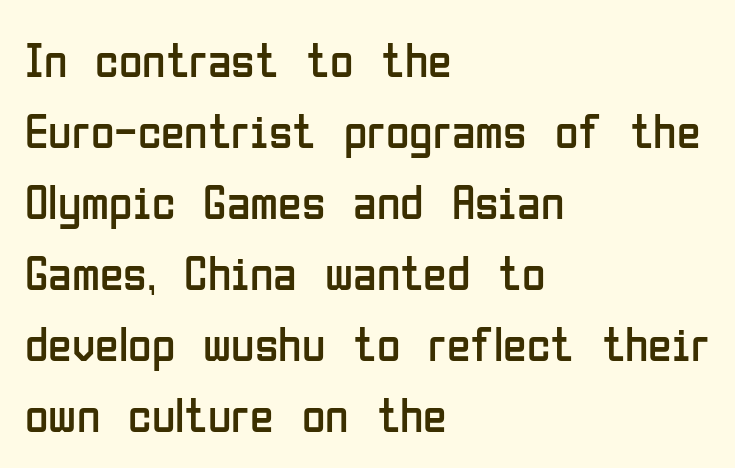
{"serif": "no", "italic": "no", "bold": "no", "weight": "regular", "width": "condensed", "stroke_contrast": "low", "x_height": "medium", "monospaced": "no", "underline": "no", "align": "left", "line_spacing": "normal", "line_spacing_ratio": 1.48, "letter_spacing": "normal", "letter_spacing_em": 0.0, "glyph_px": 48}
